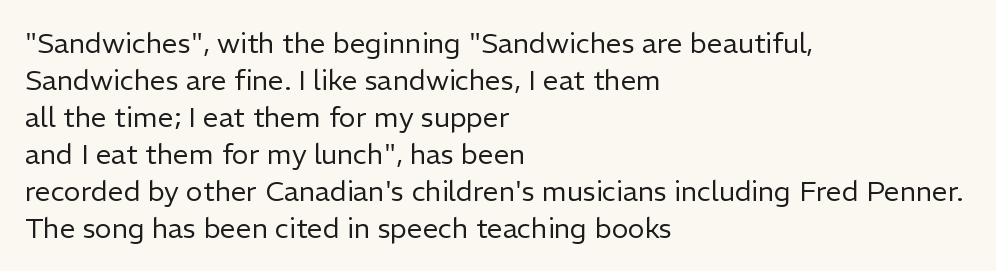
Q: Is the text bold? A: No.
Q: Is the text italic (slanted)? A: No, it is upright.
Q: Is the typeface a serif or a sans-serif typeface? A: Sans-serif.
Q: Is the text underlined? A: No.
Q: How is the paragraph aligned? A: Left-aligned.
Q: Is the spacing between letters normal or unusually wide? A: Normal.
Q: Is the spacing between lines tight, normal or loose? A: Normal.
Q: Width (condensed, normal, or wide)? A: Normal.
Q: Stroke contrast? A: Low.
Q: x-height? A: Medium.
Q: Monospaced? A: No.
